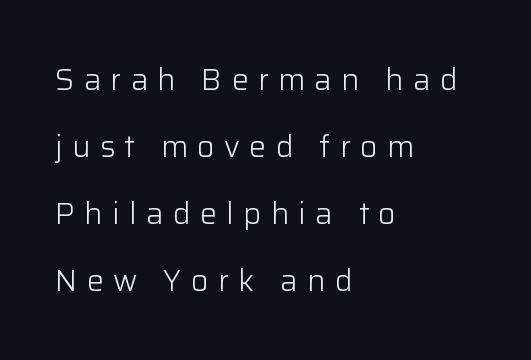
Is this a fixed-width face? No — the glyphs have proportional, varying widths. The characters are drawn with everyday or finer stroke widths. Short and long lines alike share a common starting point at left. To sum up the face: it is a sans, with no serifs.
